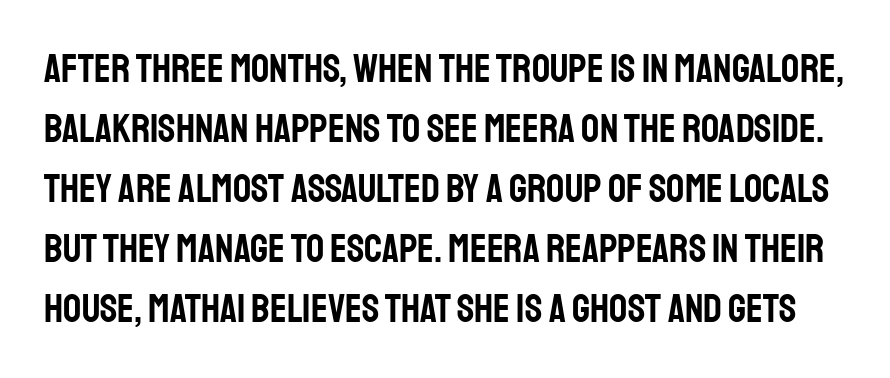
Q: Is the text italic (slanted)? A: No, it is upright.
Q: Is the typeface a serif or a sans-serif typeface? A: Sans-serif.
Q: Is the text underlined? A: No.
Q: Is the spacing between letters normal or unusually wide? A: Normal.
Q: Is the spacing between lines tight, normal or loose? A: Normal.
Q: Width (condensed, normal, or wide)? A: Condensed.
Q: Stroke contrast? A: Low.
Q: x-height? A: Large.
Q: Monospaced? A: No.
